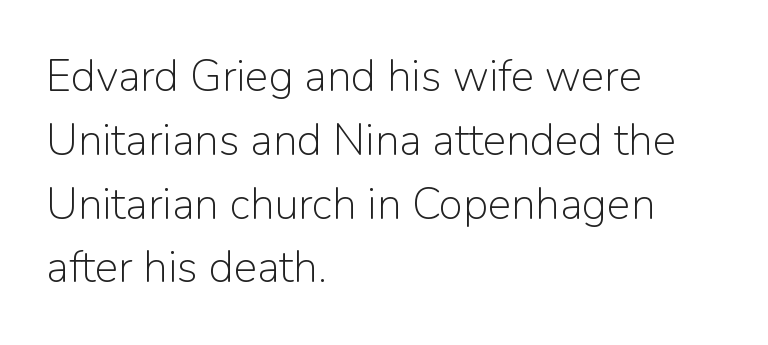
Descenders are the only things crossing below the line. This sample uses plain, unmodified letter spacing. Spacing verdict: proportional, widths tailored to each character. A typesetter would mark this as roman, not italic. In CSS terms this would be text-align: left.
